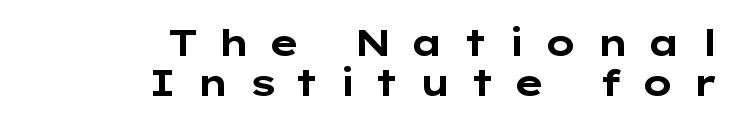
Q: Is the text bold? A: Yes.
Q: Is the text italic (slanted)? A: No, it is upright.
Q: Is the typeface a serif or a sans-serif typeface? A: Sans-serif.
Q: Is the text underlined? A: No.
Q: How is the paragraph aligned? A: Right-aligned.
Q: Is the spacing between letters normal or unusually wide? A: Unusually wide.
Q: Is the spacing between lines tight, normal or loose? A: Tight.
Q: Width (condensed, normal, or wide)? A: Wide.
Q: Stroke contrast? A: Low.
Q: x-height? A: Medium.
Q: Monospaced? A: No.
